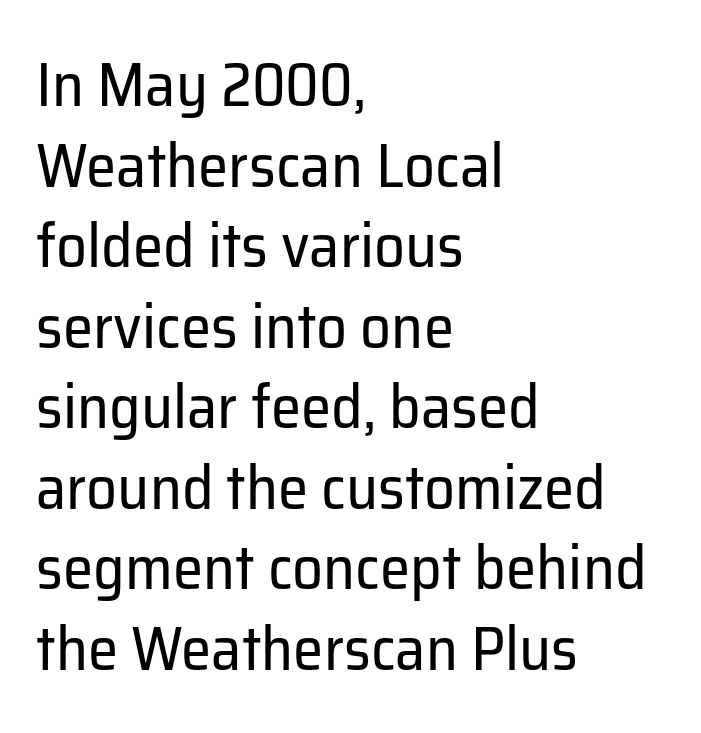
Looks like regular typesetting: each glyph gets only the width it needs. Caption: standard tracking, unaltered. Line spacing here is normal. Caption: multi-line text, flush left, ragged right. The face looks like a standard text weight, possibly lighter. Examine the stroke ends and you'll find no serifs.
